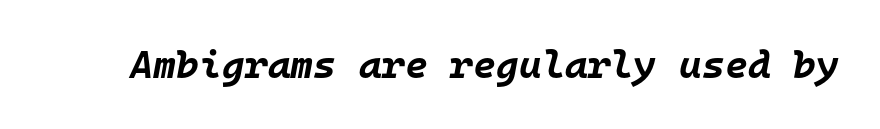
The image shows 39 px bold type, italic (leaning right), monospaced; set normal letter spacing, not underlined; low stroke contrast and a large x-height.
